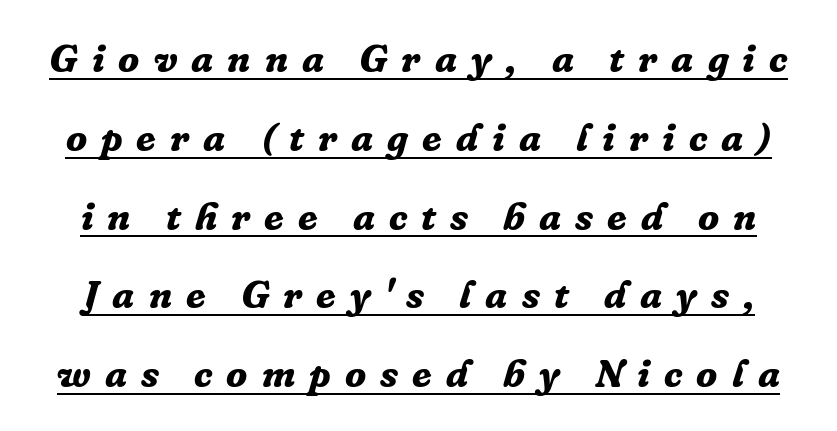
The image shows 39 px bold serif type, italic (leaning right); set loose line spacing (2.02x), unusually wide letter spacing (+0.36 em), underlined; low stroke contrast and a medium x-height.
